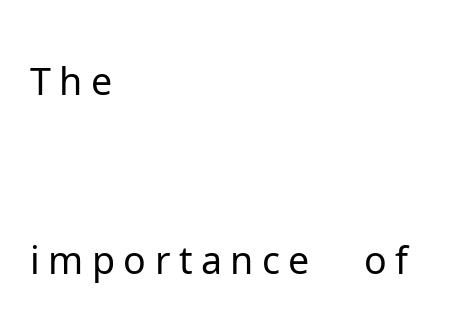
Q: Is the text bold? A: No.
Q: Is the text italic (slanted)? A: No, it is upright.
Q: Is the typeface a serif or a sans-serif typeface? A: Sans-serif.
Q: Is the text underlined? A: No.
Q: How is the paragraph aligned? A: Left-aligned.
Q: Is the spacing between lines tight, normal or loose? A: Loose.
Q: Width (condensed, normal, or wide)? A: Normal.
Q: Stroke contrast? A: Low.
Q: x-height? A: Medium.
Q: Monospaced? A: No.
